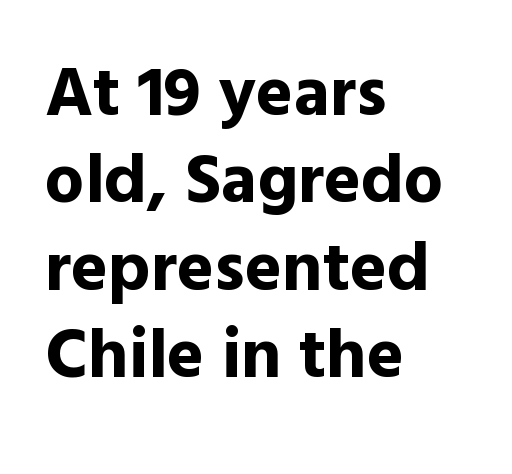
Q: Is the text bold? A: Yes.
Q: Is the text italic (slanted)? A: No, it is upright.
Q: Is the typeface a serif or a sans-serif typeface? A: Sans-serif.
Q: Is the text underlined? A: No.
Q: How is the paragraph aligned? A: Left-aligned.
Q: Is the spacing between letters normal or unusually wide? A: Normal.
Q: Is the spacing between lines tight, normal or loose? A: Normal.
Q: Width (condensed, normal, or wide)? A: Normal.
Q: x-height? A: Medium.
Q: Monospaced? A: No.
